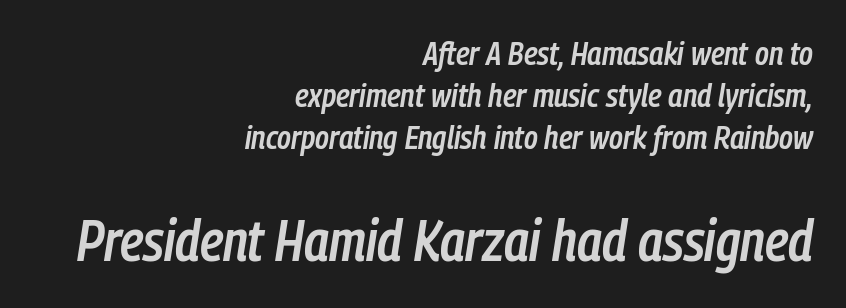
Q: Is the text bold? A: Semi-bold.
Q: Is the text italic (slanted)? A: Yes, it leans right by about 9 degrees.
Q: Is the text underlined? A: No.
Q: How is the paragraph aligned? A: Right-aligned.
Q: Is the spacing between letters normal or unusually wide? A: Normal.
Q: Is the spacing between lines tight, normal or loose? A: Normal.
Q: Which block of text is set in a larger size, the first (top) or the second (bottom)? A: The second (bottom) one.
Q: Width (condensed, normal, or wide)? A: Condensed.
Q: Stroke contrast? A: Low.
Q: x-height? A: Medium.
Q: Monospaced? A: No.
